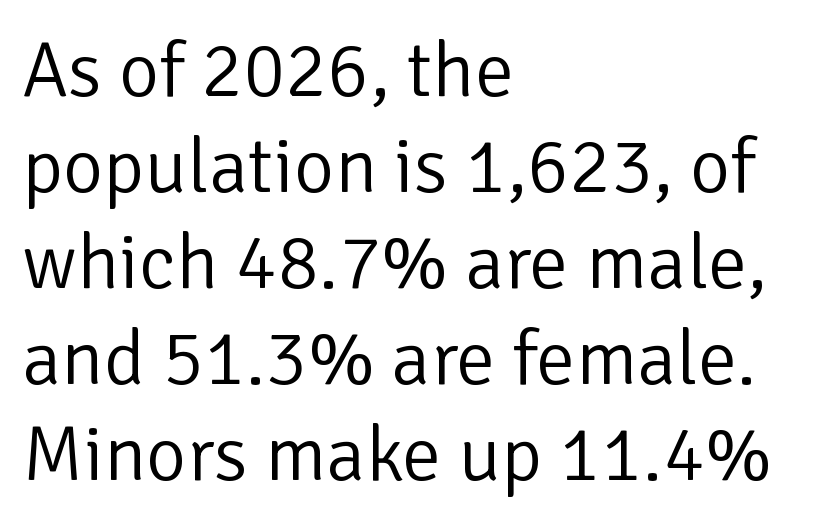
Q: Is the text bold? A: No.
Q: Is the text italic (slanted)? A: No, it is upright.
Q: Is the typeface a serif or a sans-serif typeface? A: Sans-serif.
Q: Is the text underlined? A: No.
Q: How is the paragraph aligned? A: Left-aligned.
Q: Is the spacing between letters normal or unusually wide? A: Normal.
Q: Width (condensed, normal, or wide)? A: Normal.
Q: Stroke contrast? A: Low.
Q: x-height? A: Medium.
Q: Monospaced? A: No.
